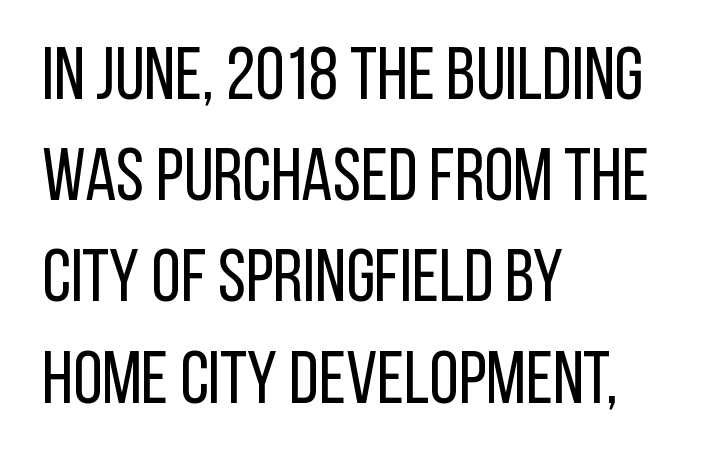
Each letter's strokes conclude bluntly, with no projecting serifs. Bare-footed words on every line. Every character sits straight up, as roman type does. Think of a printed novel: that variable character pitch is what you see here. Characters follow at the spacing the type designer built in.
